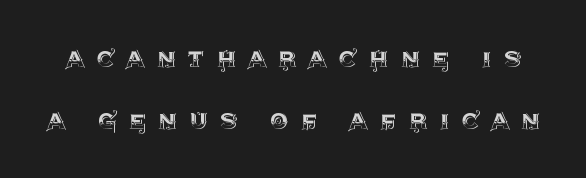
The image shows 29 px text type, upright; set loose line spacing (2.15x), unusually wide letter spacing (+0.43 em), not underlined; a large x-height.
